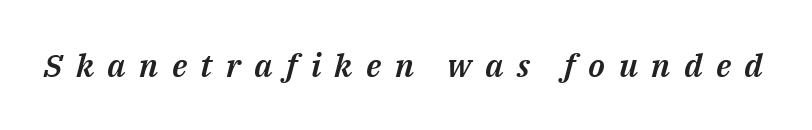
The image shows 32 px text type, italic (leaning right); set unusually wide letter spacing (+0.42 em), not underlined; medium stroke contrast and a medium x-height.
